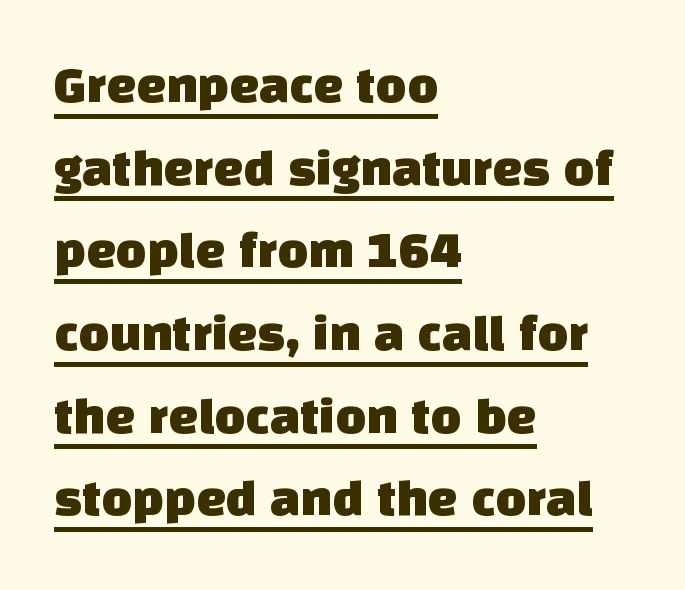
Horizontal bands of white between lines are of average thickness. You can see a thin bar hugging the bottom of the glyphs. Reading down the block, your eye returns to a fixed left position each line. The letters advance in unequal steps, a hallmark of proportional type. The gaps between neighbouring characters are ordinary and unremarkable.
